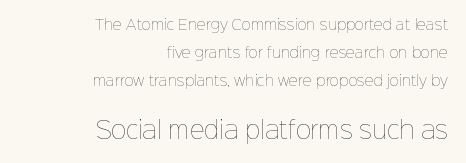
The image shows 23 px text type, upright; set right-aligned, loose line spacing (2.0x), normal letter spacing, not underlined; the second (bottom) block is 1.64x larger.
